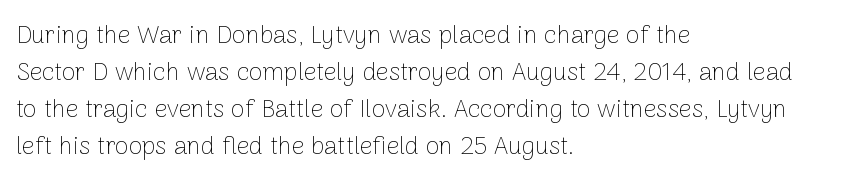
{"italic": "no", "bold": "no", "underline": "no", "align": "left", "line_spacing": "normal", "line_spacing_ratio": 1.48, "letter_spacing": "normal", "letter_spacing_em": 0.0, "glyph_px": 25}
